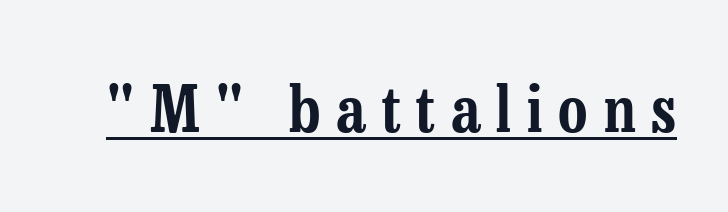
{"serif": "yes", "italic": "no", "width": "condensed", "stroke_contrast": "low", "x_height": "medium", "monospaced": "no", "underline": "yes", "letter_spacing": "wide", "letter_spacing_em": 0.25, "glyph_px": 64}
